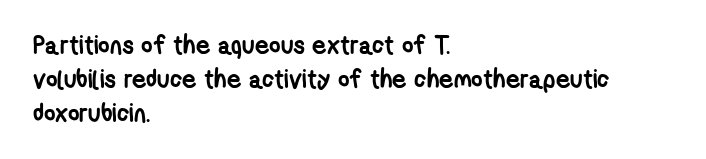
{"bold": "yes", "underline": "no", "align": "left", "line_spacing": "normal", "line_spacing_ratio": 1.36, "letter_spacing": "normal", "letter_spacing_em": 0.0, "glyph_px": 25}
